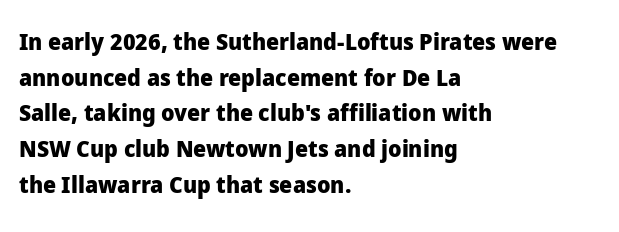
{"italic": "no", "bold": "yes", "underline": "no", "align": "left", "line_spacing": "normal", "line_spacing_ratio": 1.55, "letter_spacing": "normal", "letter_spacing_em": 0.0, "glyph_px": 23}
